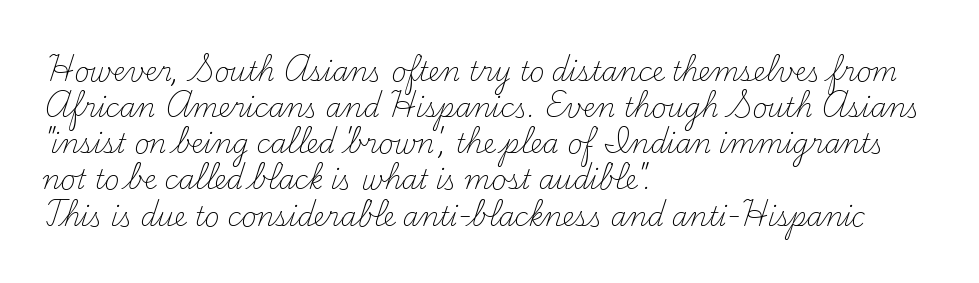
Q: Is the text bold? A: No.
Q: Is the text italic (slanted)? A: Yes.
Q: Is the text underlined? A: No.
Q: How is the paragraph aligned? A: Left-aligned.
Q: Is the spacing between letters normal or unusually wide? A: Normal.
Q: Is the spacing between lines tight, normal or loose? A: Normal.
